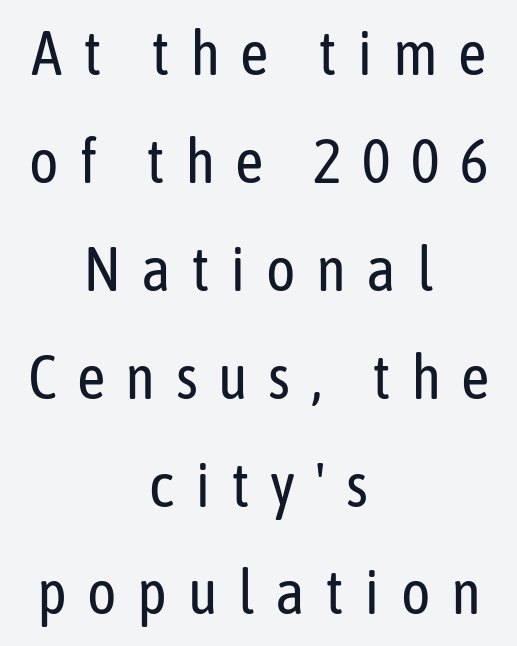
Ink coverage per letter is moderate at most. The zone under the glyphs is completely vacant. The letters carry no serifs — their stems end cleanly without finishing strokes. Neither beginnings nor endings align; midpoints do. Here the glyphs are tracked loosely, breaking word shapes into spaced letters.
